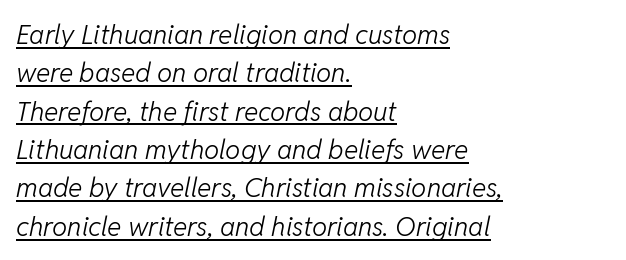
Underlining? Definitely there. Horizontal bands of white between lines are of average thickness. Stroke thickness stays within the range of a standard reading face or lighter. Compared with a centered layout, this one pins lines to the left instead.
